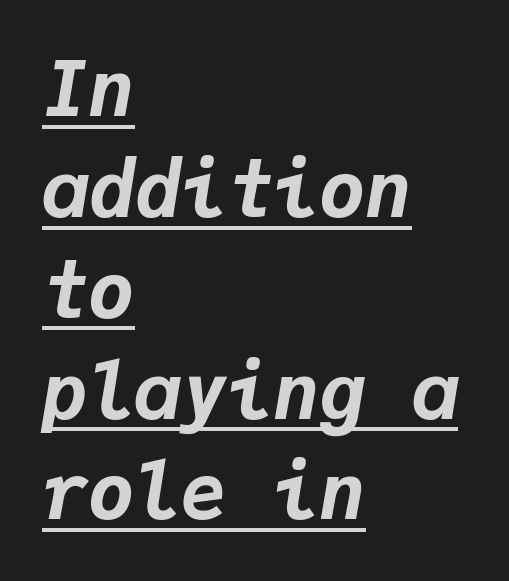
Q: Is the text bold? A: Yes.
Q: Is the text italic (slanted)? A: Yes, it leans right by about 9 degrees.
Q: Is the text underlined? A: Yes.
Q: How is the paragraph aligned? A: Left-aligned.
Q: Is the spacing between letters normal or unusually wide? A: Normal.
Q: Is the spacing between lines tight, normal or loose? A: Normal.
Q: Width (condensed, normal, or wide)? A: Normal.
Q: Stroke contrast? A: Low.
Q: x-height? A: Medium.
Q: Monospaced? A: Yes.
